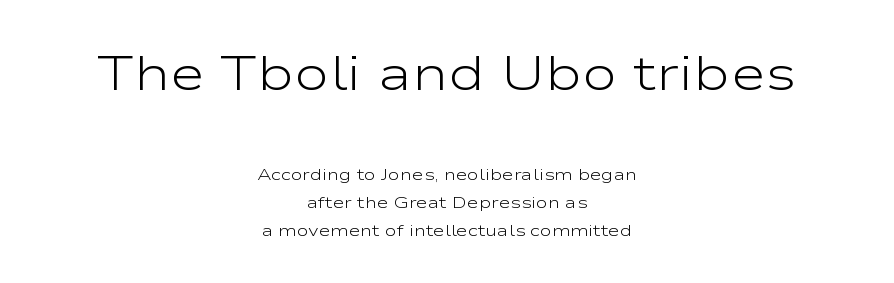
Q: Is the text bold? A: No.
Q: Is the text italic (slanted)? A: No, it is upright.
Q: Is the typeface a serif or a sans-serif typeface? A: Sans-serif.
Q: Is the text underlined? A: No.
Q: How is the paragraph aligned? A: Centered.
Q: Is the spacing between letters normal or unusually wide? A: Normal.
Q: Which block of text is set in a larger size, the first (top) or the second (bottom)? A: The first (top) one.
Q: Width (condensed, normal, or wide)? A: Wide.
Q: Stroke contrast? A: Low.
Q: x-height? A: Medium.
Q: Monospaced? A: No.
